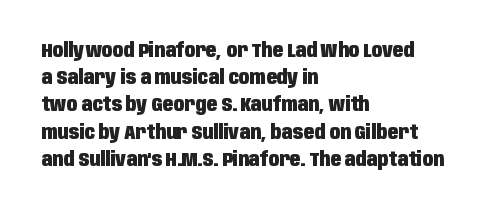
Q: Is the text bold? A: Yes.
Q: Is the text italic (slanted)? A: No, it is upright.
Q: Is the text underlined? A: No.
Q: How is the paragraph aligned? A: Left-aligned.
Q: Is the spacing between letters normal or unusually wide? A: Normal.
Q: Is the spacing between lines tight, normal or loose? A: Normal.
